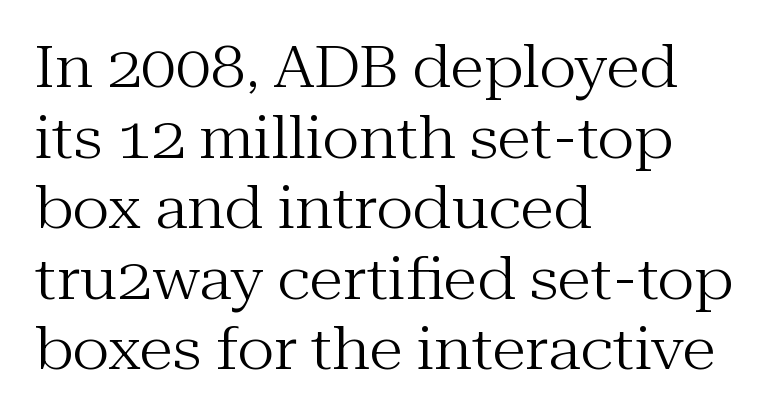
This is the regular roman posture of the typeface. These lines stack with their left ends in a neat column. The passage shown has conventional tracking throughout. Clear beneath every line of the passage.
